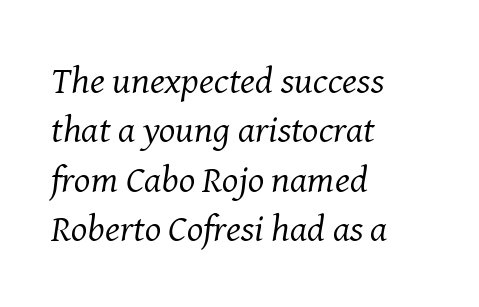
Q: Is the text bold? A: No.
Q: Is the text italic (slanted)? A: Yes, it leans right by about 8 degrees.
Q: Is the typeface a serif or a sans-serif typeface? A: Serif.
Q: Is the text underlined? A: No.
Q: How is the paragraph aligned? A: Left-aligned.
Q: Is the spacing between letters normal or unusually wide? A: Normal.
Q: Is the spacing between lines tight, normal or loose? A: Normal.
Q: Width (condensed, normal, or wide)? A: Normal.
Q: Stroke contrast? A: Medium.
Q: x-height? A: Medium.
Q: Monospaced? A: No.
